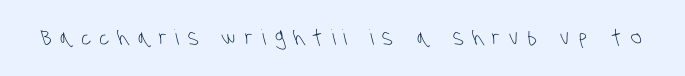
The image shows 21 px text type; set unusually wide letter spacing (+0.42 em), not underlined.
